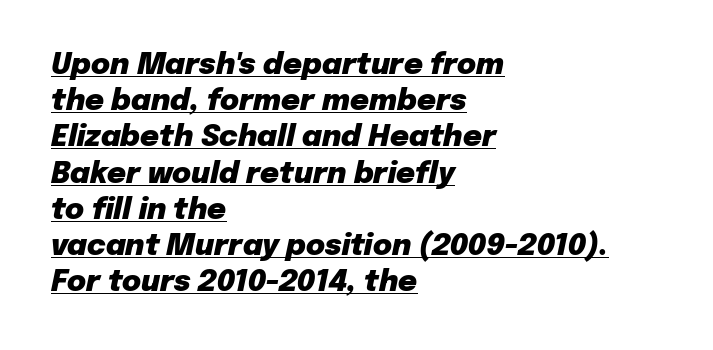
Q: Is the text bold? A: Yes.
Q: Is the text italic (slanted)? A: Yes, it leans right by about 12 degrees.
Q: Is the text underlined? A: Yes.
Q: How is the paragraph aligned? A: Left-aligned.
Q: Is the spacing between letters normal or unusually wide? A: Normal.
Q: Is the spacing between lines tight, normal or loose? A: Normal.
Q: Width (condensed, normal, or wide)? A: Normal.
Q: Stroke contrast? A: Low.
Q: x-height? A: Medium.
Q: Monospaced? A: No.
